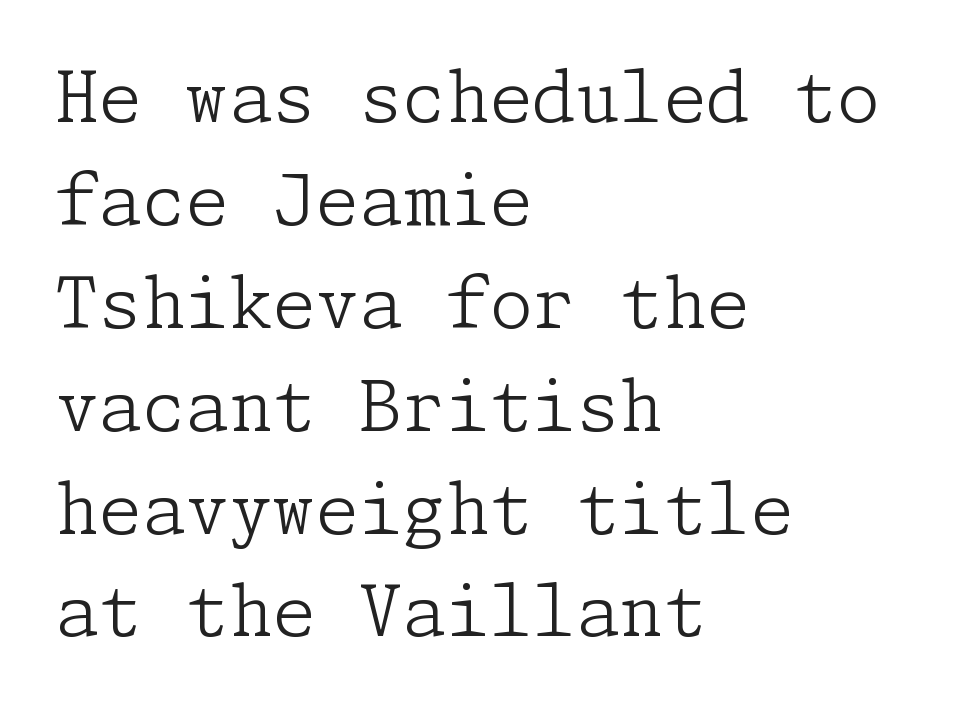
The image shows 70 px light serif type, upright; set left-aligned, normal line spacing (1.47x), normal letter spacing, not underlined; low stroke contrast and a medium x-height.
